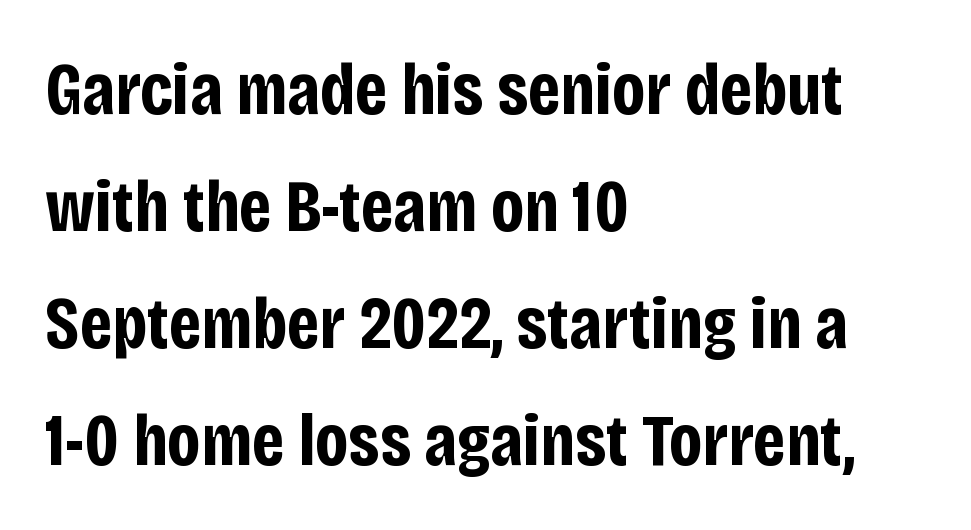
{"serif": "no", "italic": "no", "bold": "yes", "weight": "bold", "width": "condensed", "stroke_contrast": "low", "x_height": "large", "monospaced": "no", "underline": "no", "align": "left", "line_spacing": "normal", "line_spacing_ratio": 1.58, "letter_spacing": "normal", "letter_spacing_em": 0.0, "glyph_px": 74}
